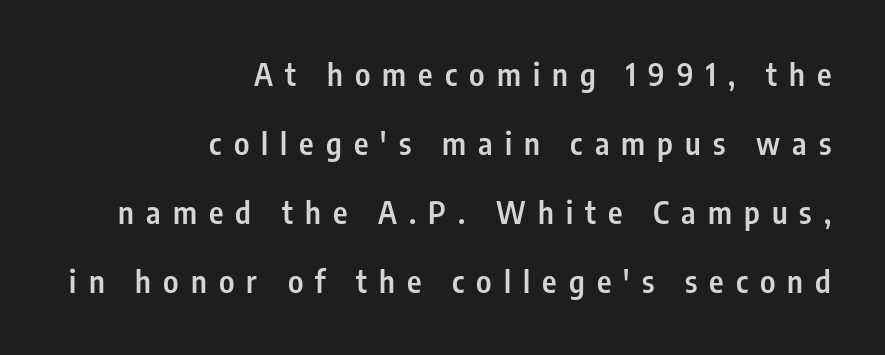
If you drew a ruler down the right edge, every line would touch it. The lettering holds an erect, upright posture throughout. The strokes are fattened partway — semibold, not bold. Rows of type keep a wide berth in the vertical direction. In terms of letterspacing, this is a distinctly airy, spread setting.
